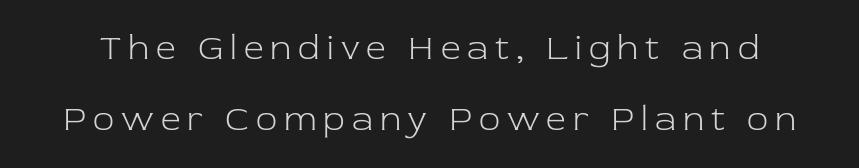
{"serif": "yes", "italic": "no", "bold": "no", "weight": "light", "width": "normal", "stroke_contrast": "low", "x_height": "medium", "monospaced": "no", "underline": "no", "line_spacing": "loose", "line_spacing_ratio": 2.03, "letter_spacing": "wide", "letter_spacing_em": 0.2, "glyph_px": 35}
